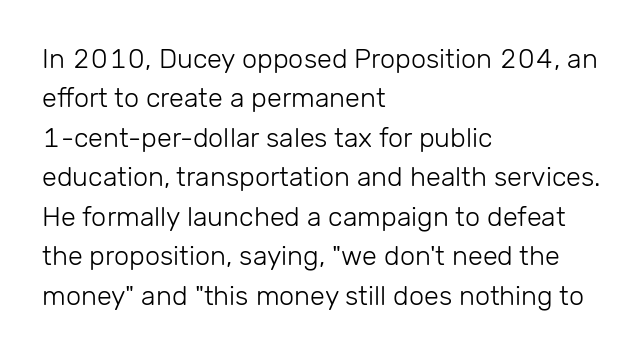
{"italic": "no", "bold": "no", "underline": "no", "align": "left", "line_spacing": "normal", "line_spacing_ratio": 1.46, "letter_spacing": "normal", "letter_spacing_em": 0.0, "glyph_px": 27}
